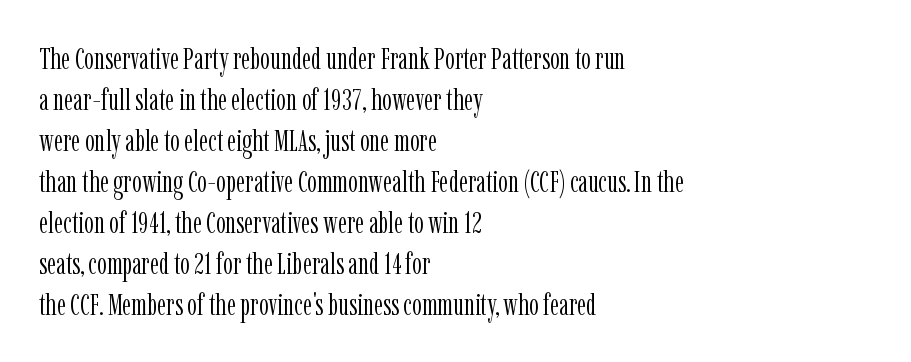
{"serif": "yes", "italic": "no", "bold": "no", "weight": "light", "width": "condensed", "stroke_contrast": "low", "x_height": "medium", "monospaced": "no", "underline": "no", "align": "left", "line_spacing": "normal", "line_spacing_ratio": 1.32, "letter_spacing": "normal", "letter_spacing_em": 0.0, "glyph_px": 31}
